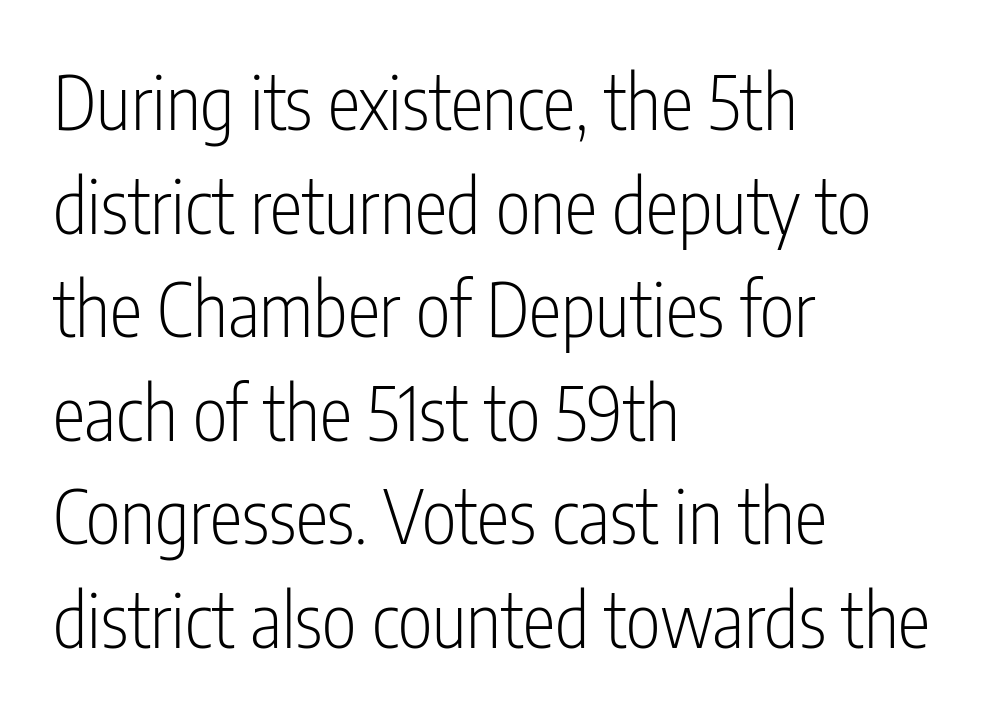
The image shows 74 px light, condensed sans-serif type, upright; set left-aligned, normal line spacing (1.4x), normal letter spacing, not underlined; low stroke contrast and a medium x-height.
